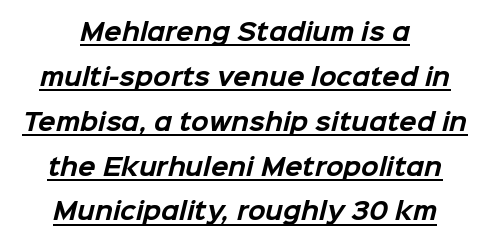
The image shows 23 px bold type; set centered, loose line spacing (1.95x), normal letter spacing, underlined.
